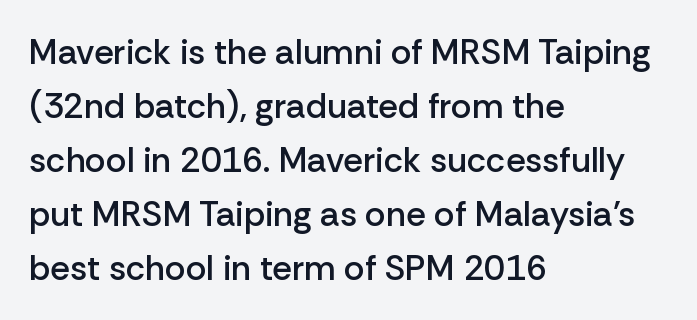
Q: Is the text bold? A: Semi-bold.
Q: Is the text italic (slanted)? A: No, it is upright.
Q: Is the typeface a serif or a sans-serif typeface? A: Sans-serif.
Q: Is the text underlined? A: No.
Q: How is the paragraph aligned? A: Left-aligned.
Q: Is the spacing between letters normal or unusually wide? A: Normal.
Q: Is the spacing between lines tight, normal or loose? A: Normal.
Q: Width (condensed, normal, or wide)? A: Normal.
Q: Stroke contrast? A: Low.
Q: x-height? A: Medium.
Q: Monospaced? A: No.
